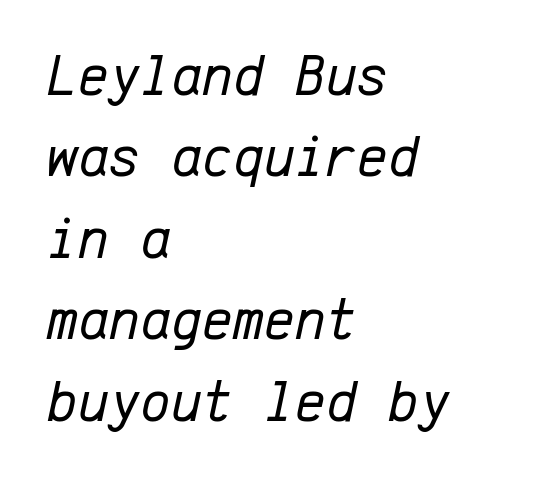
Q: Is the text bold? A: No.
Q: Is the text italic (slanted)? A: Yes, it leans right by about 12 degrees.
Q: Is the text underlined? A: No.
Q: How is the paragraph aligned? A: Left-aligned.
Q: Is the spacing between letters normal or unusually wide? A: Normal.
Q: Is the spacing between lines tight, normal or loose? A: Normal.
Q: Width (condensed, normal, or wide)? A: Normal.
Q: Stroke contrast? A: Low.
Q: x-height? A: Medium.
Q: Monospaced? A: Yes.
